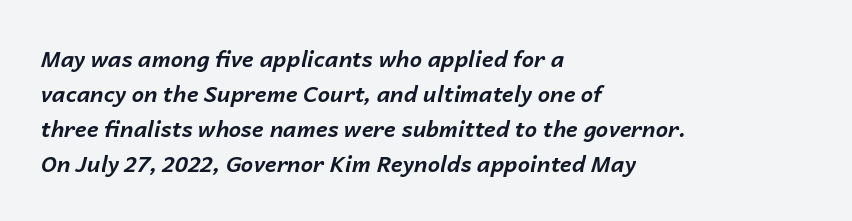
{"italic": "yes", "lean": "right", "slant_degrees": 14, "bold": "yes", "underline": "no", "align": "left", "line_spacing": "normal", "line_spacing_ratio": 1.59, "letter_spacing": "normal", "letter_spacing_em": 0.0, "glyph_px": 22}
